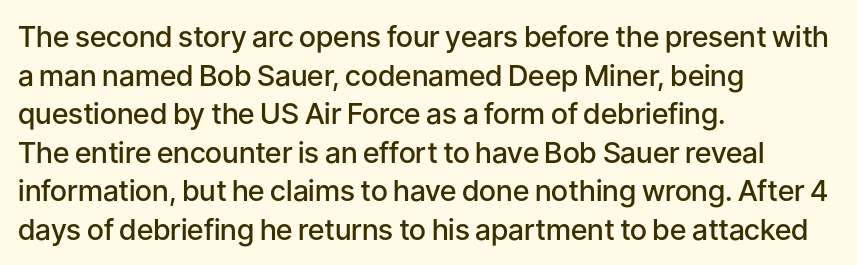
Posture: straight, roman, zero tilt. Quick note: underline off. Line starts are locked; line ends wander. Caption: standard tracking, unaltered.
